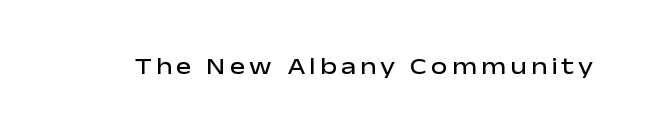
Q: Is the text bold? A: Semi-bold.
Q: Is the text italic (slanted)? A: No, it is upright.
Q: Is the text underlined? A: No.
